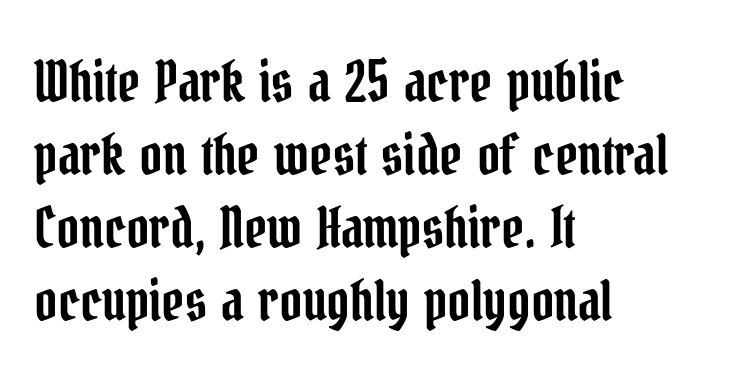
The image shows 55 px condensed serif type, upright; set left-aligned, normal line spacing (1.33x), normal letter spacing, not underlined; low stroke contrast and a medium x-height.
